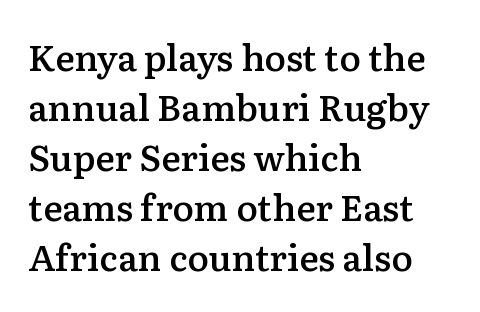
{"serif": "yes", "italic": "no", "bold": "semi", "weight": "semibold", "width": "normal", "stroke_contrast": "low", "x_height": "medium", "monospaced": "no", "underline": "no", "align": "left", "line_spacing": "normal", "line_spacing_ratio": 1.39, "letter_spacing": "normal", "letter_spacing_em": 0.0, "glyph_px": 36}
